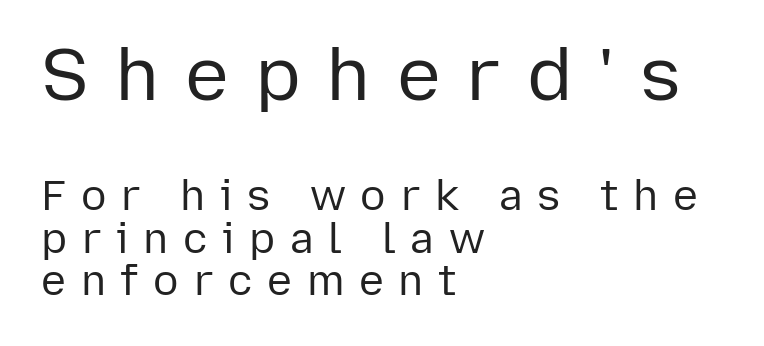
Q: Is the text bold? A: No.
Q: Is the text italic (slanted)? A: No, it is upright.
Q: Is the typeface a serif or a sans-serif typeface? A: Sans-serif.
Q: Is the text underlined? A: No.
Q: How is the paragraph aligned? A: Left-aligned.
Q: Is the spacing between letters normal or unusually wide? A: Unusually wide.
Q: Is the spacing between lines tight, normal or loose? A: Tight.
Q: Which block of text is set in a larger size, the first (top) or the second (bottom)? A: The first (top) one.
Q: Width (condensed, normal, or wide)? A: Normal.
Q: Stroke contrast? A: Low.
Q: x-height? A: Medium.
Q: Monospaced? A: No.
